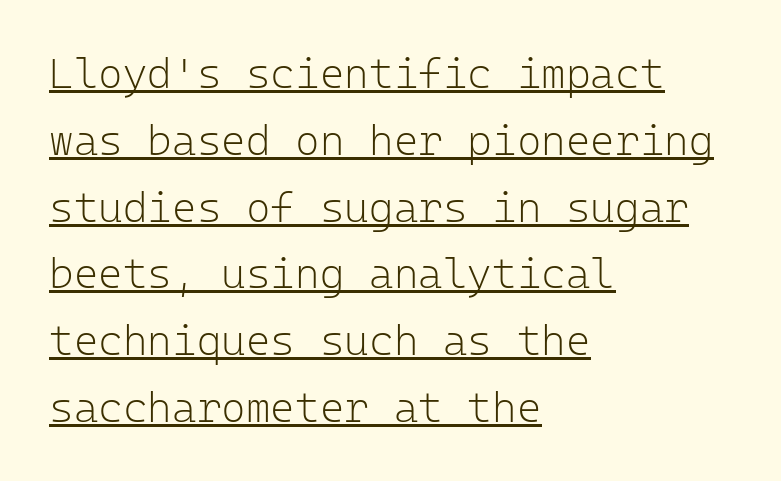
The image shows 42 px light sans-serif type, upright, monospaced; set left-aligned, normal line spacing (1.59x), normal letter spacing, underlined; low stroke contrast and a medium x-height.
